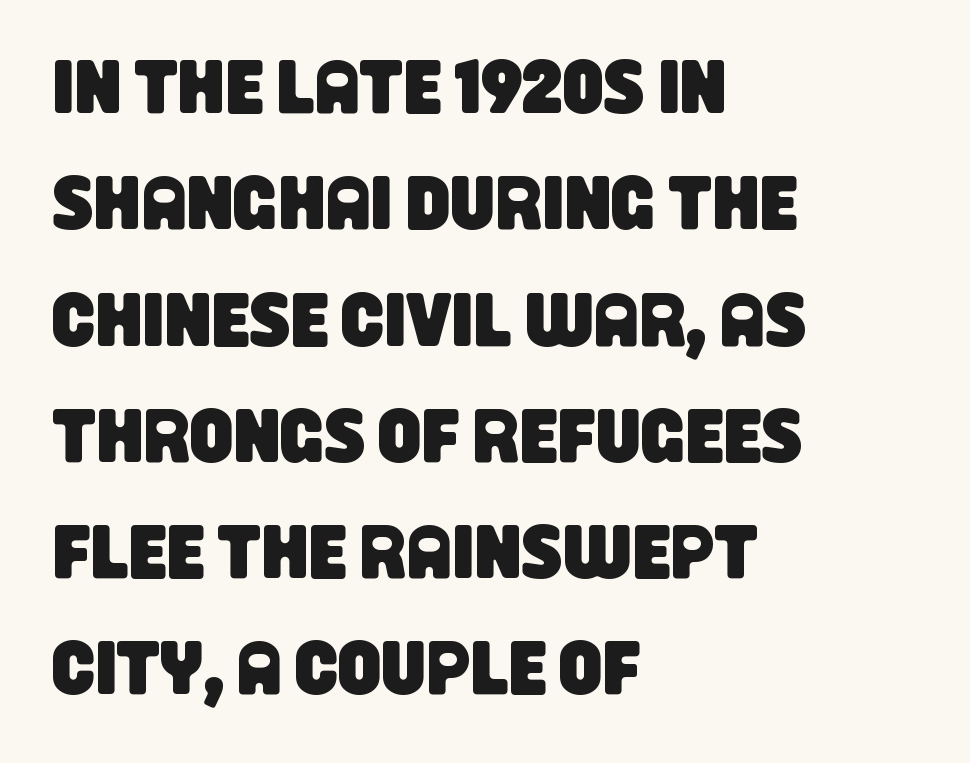
You could not count columns in this text — the font is proportionally spaced. Caption: multi-line text, flush left, ragged right. Type style note: lacks serifs. Regular leading. The words here are not underlined.
